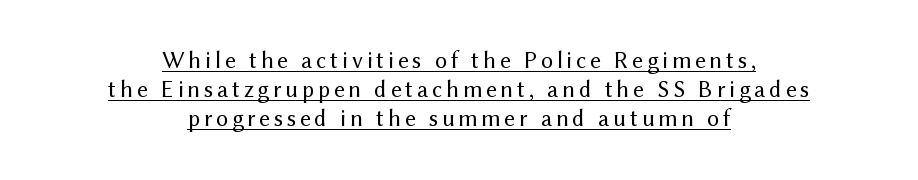
{"italic": "no", "bold": "no", "underline": "yes", "align": "center", "line_spacing_ratio": 1.21, "glyph_px": 24}
